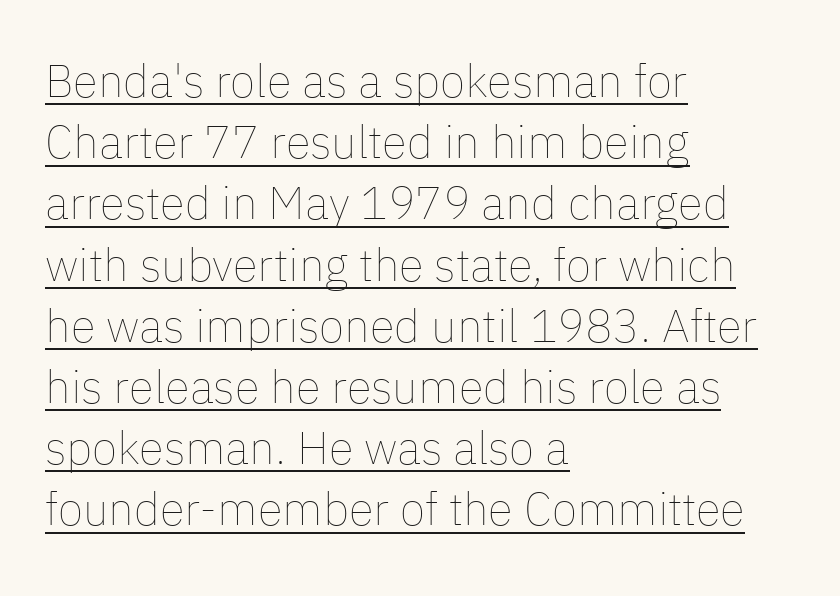
The image shows 46 px thin type, upright; set left-aligned, normal line spacing (1.33x), normal letter spacing, underlined; low stroke contrast and a medium x-height.
